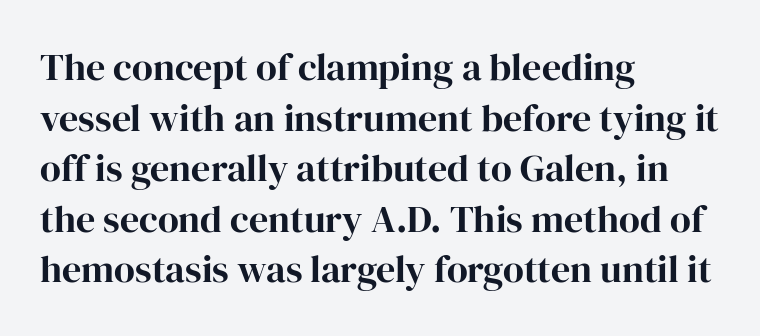
{"serif": "yes", "italic": "no", "bold": "yes", "weight": "bold", "width": "normal", "stroke_contrast": "high", "x_height": "medium", "monospaced": "no", "underline": "no", "align": "left", "line_spacing": "normal", "line_spacing_ratio": 1.33, "letter_spacing": "normal", "letter_spacing_em": 0.0, "glyph_px": 38}
